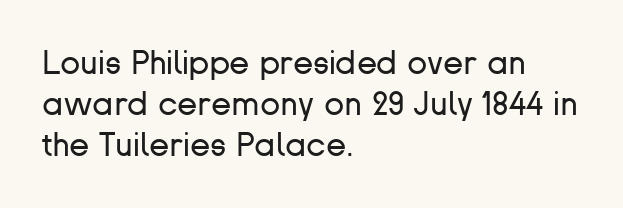
The image shows 33 px regular-weight sans-serif type, upright; set left-aligned, normal line spacing (1.25x), normal letter spacing, not underlined; low stroke contrast and a medium x-height.
